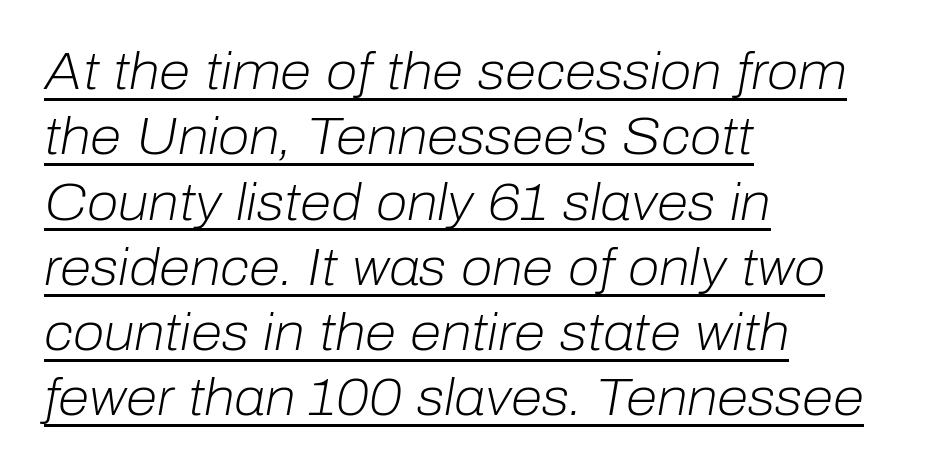
Each new line begins a customary step beneath the previous one. The type is set solid horizontally, with unmodified tracking. Would a proofreader flag this as italicized? Yes. Somebody hit Ctrl+U on this one — the words are underlined.
